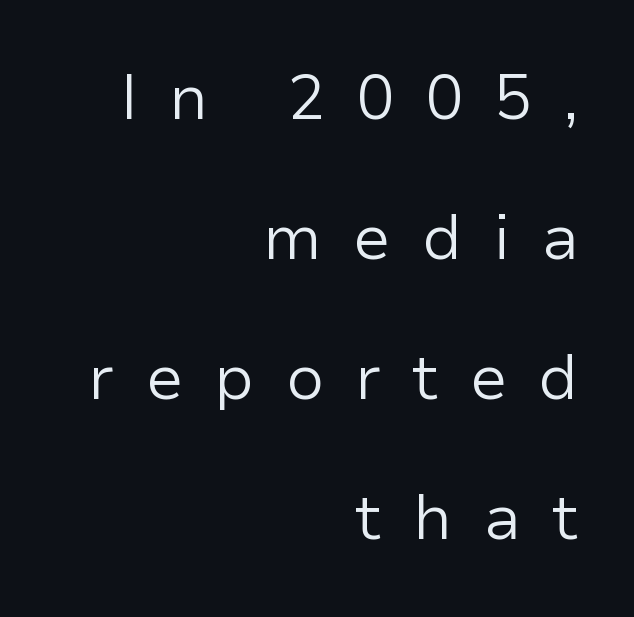
The lettering stays uniformly vertical, giving the passage a roman look. Quick note: interline space is abundant. Reading down the block, your eye finds every line finishing at a fixed right position. Just letters on the line, the space beneath them empty. This is not heavy type; no bold has been used. Stroke terminals: plain, sans-serif.
